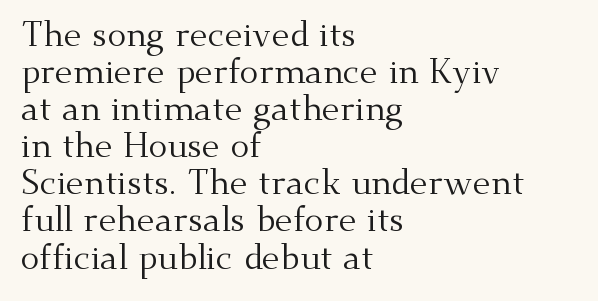
Q: Is the text bold? A: No.
Q: Is the text italic (slanted)? A: No, it is upright.
Q: Is the typeface a serif or a sans-serif typeface? A: Serif.
Q: Is the text underlined? A: No.
Q: How is the paragraph aligned? A: Left-aligned.
Q: Is the spacing between letters normal or unusually wide? A: Normal.
Q: Is the spacing between lines tight, normal or loose? A: Tight.
Q: Width (condensed, normal, or wide)? A: Normal.
Q: Stroke contrast? A: Medium.
Q: x-height? A: Small.
Q: Monospaced? A: No.
